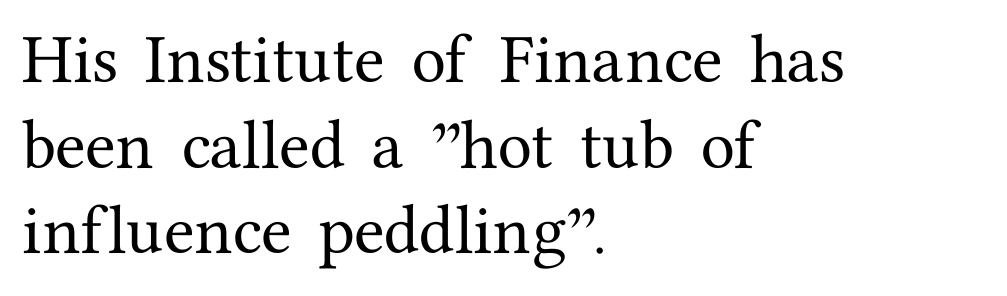
The image shows 56 px serif type, upright; set left-aligned, normal line spacing (1.53x), normal letter spacing, not underlined; medium stroke contrast and a medium x-height.
